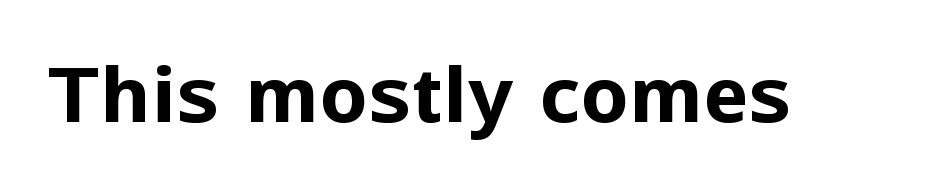
{"serif": "no", "italic": "no", "bold": "yes", "weight": "bold", "width": "normal", "stroke_contrast": "low", "x_height": "medium", "monospaced": "no", "underline": "no", "letter_spacing": "normal", "letter_spacing_em": 0.0, "glyph_px": 77}
